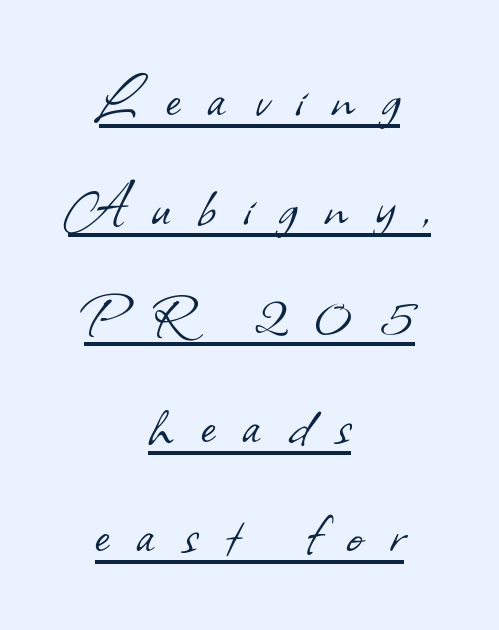
{"serif": "no", "bold": "no", "weight": "light", "width": "normal", "stroke_contrast": "low", "x_height": "small", "monospaced": "no", "underline": "yes", "align": "center", "line_spacing": "normal", "line_spacing_ratio": 1.58, "letter_spacing": "wide", "letter_spacing_em": 0.4, "glyph_px": 69}
